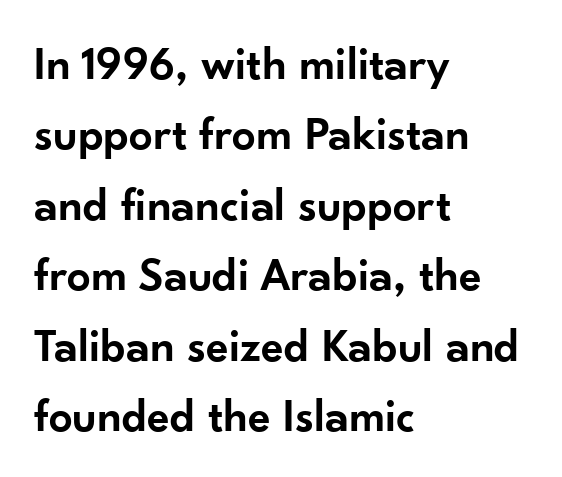
Q: Is the text bold? A: Semi-bold.
Q: Is the text italic (slanted)? A: No, it is upright.
Q: Is the typeface a serif or a sans-serif typeface? A: Sans-serif.
Q: Is the text underlined? A: No.
Q: How is the paragraph aligned? A: Left-aligned.
Q: Is the spacing between letters normal or unusually wide? A: Normal.
Q: Is the spacing between lines tight, normal or loose? A: Normal.
Q: Width (condensed, normal, or wide)? A: Normal.
Q: Stroke contrast? A: Low.
Q: x-height? A: Small.
Q: Monospaced? A: No.
